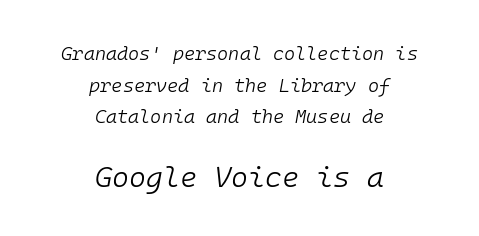
{"italic": "yes", "lean": "right", "slant_degrees": 10, "bold": "no", "weight": "light", "width": "normal", "stroke_contrast": "low", "x_height": "medium", "monospaced": "yes", "underline": "no", "align": "center", "line_spacing": "normal", "line_spacing_ratio": 1.66, "letter_spacing": "normal", "letter_spacing_em": 0.0, "larger_block": "second", "size_ratio": 1.53, "glyph_px": 29}
